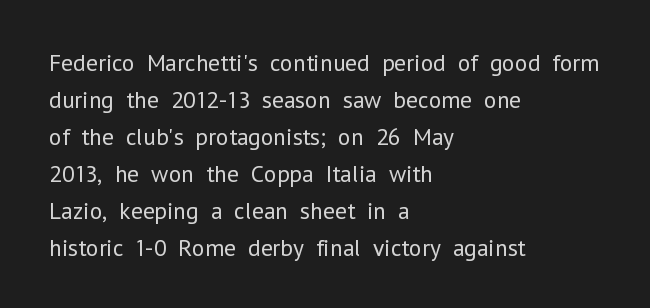
{"italic": "no", "bold": "no", "underline": "no", "align": "left", "line_spacing": "normal", "line_spacing_ratio": 1.54, "letter_spacing": "normal", "letter_spacing_em": 0.0, "glyph_px": 24}
